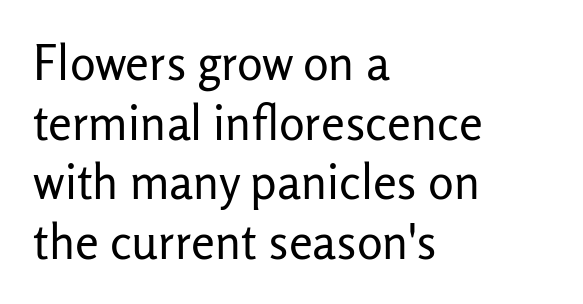
{"serif": "no", "italic": "no", "bold": "no", "weight": "regular", "width": "normal", "stroke_contrast": "low", "x_height": "medium", "monospaced": "no", "underline": "no", "align": "left", "line_spacing_ratio": 1.24, "letter_spacing": "normal", "letter_spacing_em": 0.0, "glyph_px": 48}
